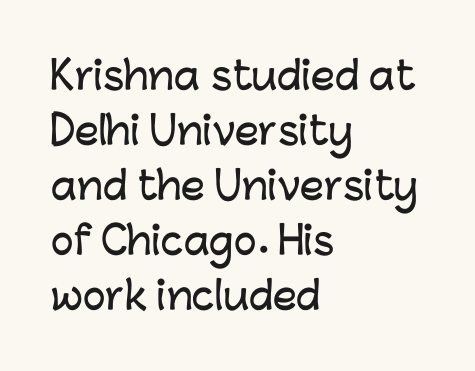
{"serif": "no", "italic": "no", "width": "normal", "stroke_contrast": "low", "x_height": "medium", "monospaced": "no", "underline": "no", "align": "left", "line_spacing": "normal", "line_spacing_ratio": 1.45, "letter_spacing": "normal", "letter_spacing_em": 0.0, "glyph_px": 38}
